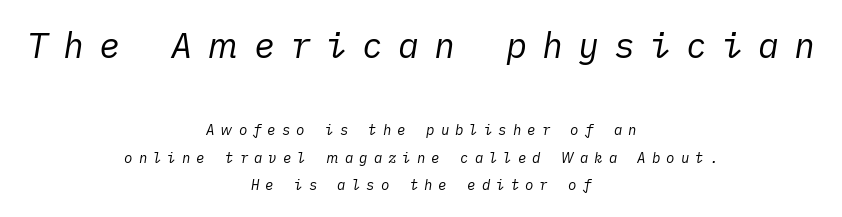
Q: Is the text bold? A: No.
Q: Is the text italic (slanted)? A: Yes, it leans right by about 10 degrees.
Q: Is the text underlined? A: No.
Q: How is the paragraph aligned? A: Centered.
Q: Is the spacing between letters normal or unusually wide? A: Unusually wide.
Q: Is the spacing between lines tight, normal or loose? A: Loose.
Q: Which block of text is set in a larger size, the first (top) or the second (bottom)? A: The first (top) one.
Q: Width (condensed, normal, or wide)? A: Normal.
Q: Stroke contrast? A: Low.
Q: x-height? A: Medium.
